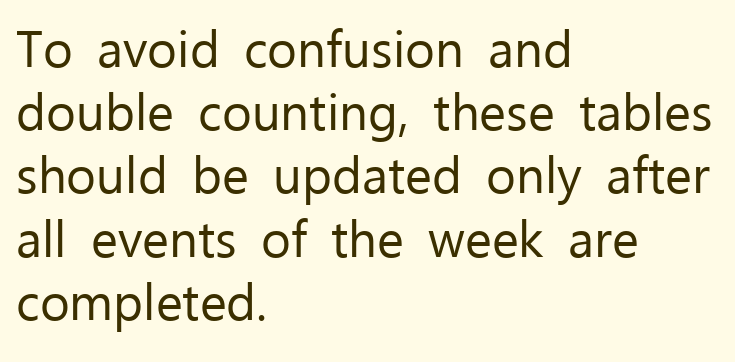
{"serif": "no", "italic": "no", "bold": "no", "weight": "regular", "width": "normal", "stroke_contrast": "low", "x_height": "medium", "monospaced": "no", "underline": "no", "align": "left", "line_spacing_ratio": 1.24, "letter_spacing": "normal", "letter_spacing_em": 0.0, "glyph_px": 51}
